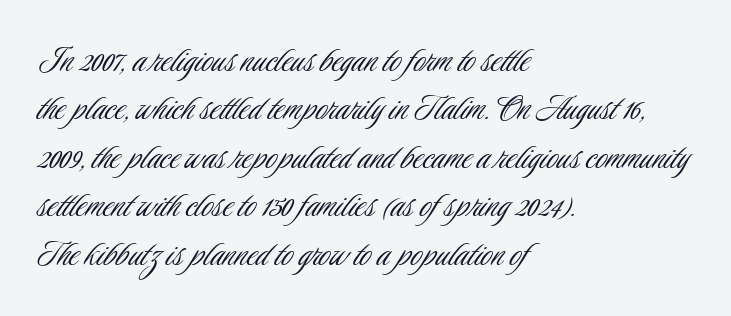
Words float on clear page, feet unadorned. The ragged edge is on the right, which tells us the setting is flush left. This sample uses a sans-serif face. The face used here is proportionally spaced, like ordinary book or web type.
